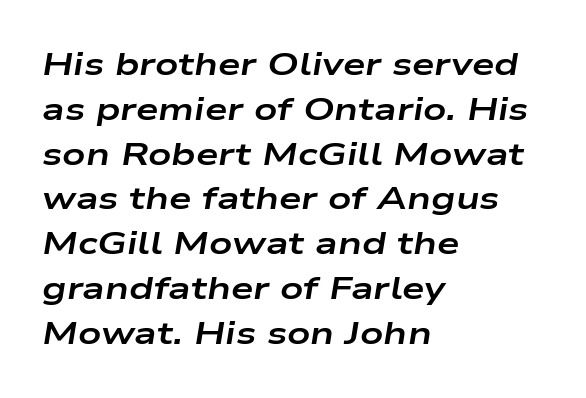
Rows of type keep a routine distance in the vertical direction. Letter spacing: default. Pretty heavy lettering here — definitely bold. The zone under the glyphs is completely vacant.
